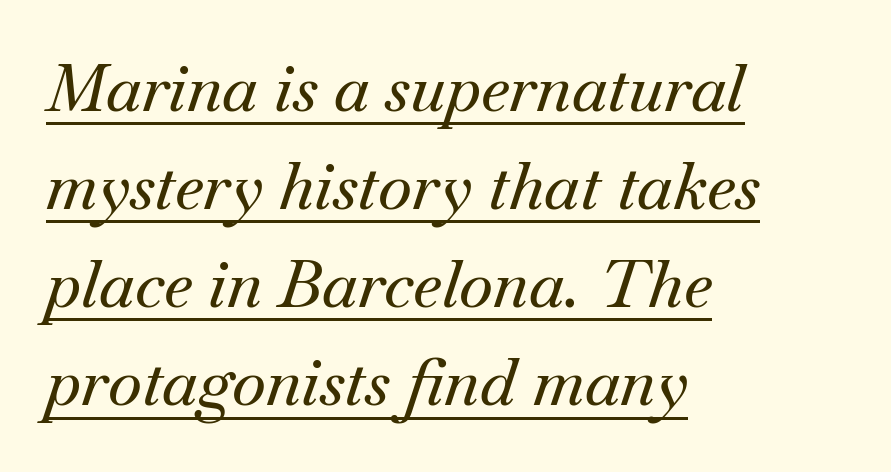
{"serif": "yes", "italic": "yes", "lean": "right", "slant_degrees": 18, "width": "normal", "stroke_contrast": "medium", "x_height": "small", "monospaced": "no", "underline": "yes", "align": "left", "line_spacing": "normal", "line_spacing_ratio": 1.51, "letter_spacing": "normal", "letter_spacing_em": 0.0, "glyph_px": 65}
